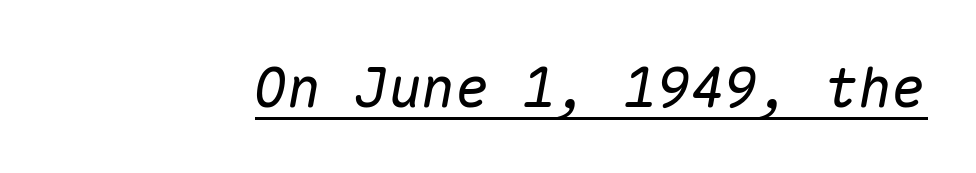
A typographer would call this underscored text. Stroke thickness stays within the range of a standard reading face or lighter. Here the designer chose a console-style face with uniform glyph widths. In terms of letterspacing, this is plain default setting.
